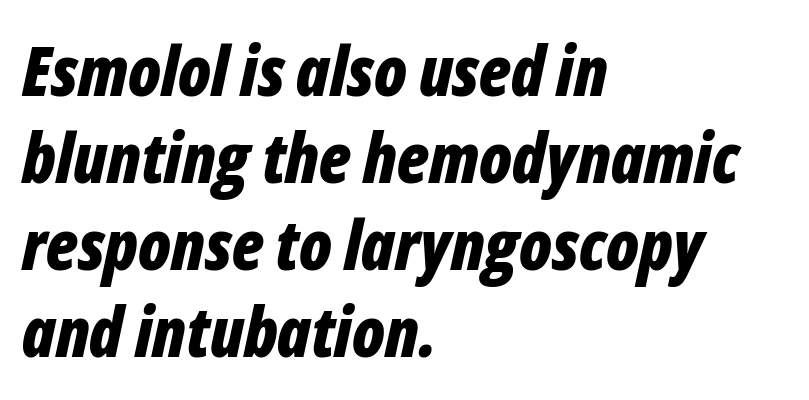
The image shows 69 px bold, condensed type, italic (leaning right); set left-aligned, normal line spacing (1.26x), normal letter spacing, not underlined; low stroke contrast and a medium x-height.
